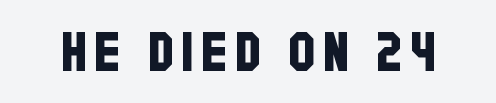
{"serif": "no", "width": "condensed", "stroke_contrast": "low", "x_height": "large", "monospaced": "no", "underline": "no", "glyph_px": 54}
